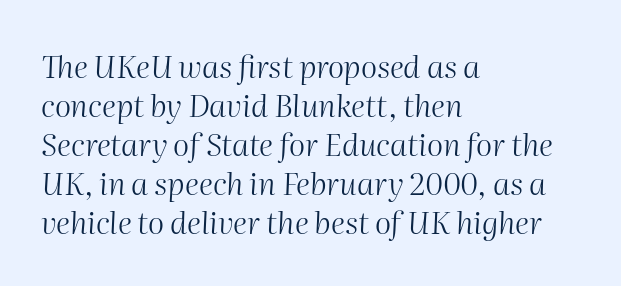
Q: Is the text bold? A: No.
Q: Is the text italic (slanted)? A: Yes, it leans right by about 2 degrees.
Q: Is the text underlined? A: No.
Q: How is the paragraph aligned? A: Left-aligned.
Q: Is the spacing between letters normal or unusually wide? A: Normal.
Q: Is the spacing between lines tight, normal or loose? A: Normal.
Q: Width (condensed, normal, or wide)? A: Normal.
Q: Stroke contrast? A: Medium.
Q: x-height? A: Medium.
Q: Monospaced? A: No.
